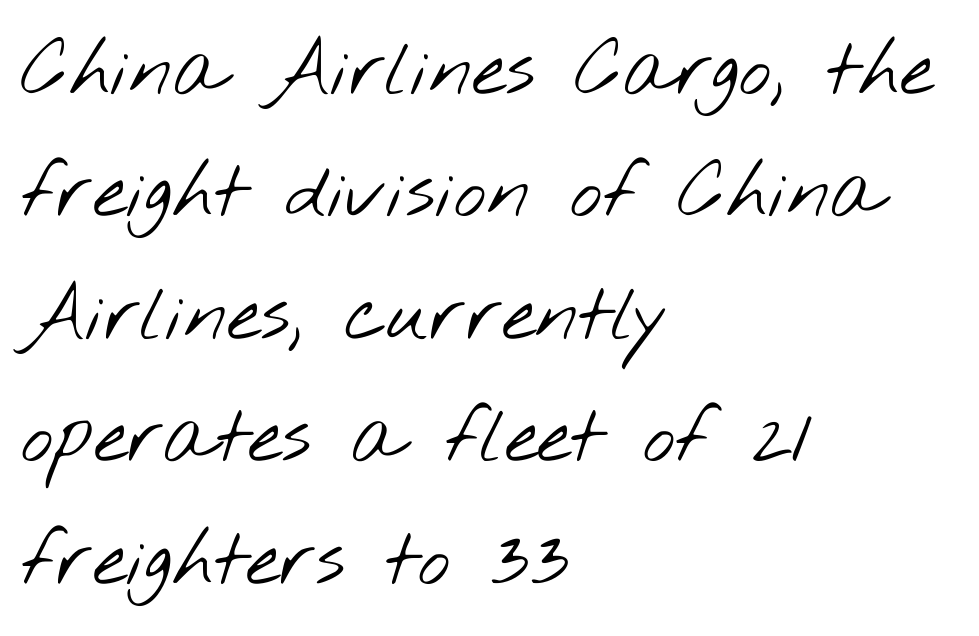
Q: Is the text bold? A: No.
Q: Is the typeface a serif or a sans-serif typeface? A: Sans-serif.
Q: Is the text underlined? A: No.
Q: How is the paragraph aligned? A: Left-aligned.
Q: Is the spacing between letters normal or unusually wide? A: Normal.
Q: Is the spacing between lines tight, normal or loose? A: Normal.
Q: Width (condensed, normal, or wide)? A: Wide.
Q: Stroke contrast? A: Low.
Q: x-height? A: Small.
Q: Monospaced? A: No.
